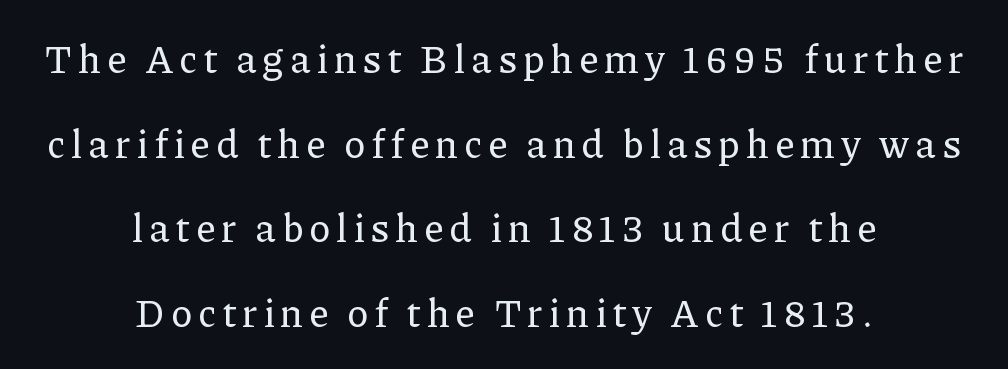
Just letters on the line, the space beneath them empty. Italic? Not at all — the glyphs are vertical. Leading is clearly above the norm, producing a sparse column. Each letter keeps its own natural width here, so spacing adapts to shape. The text was rendered using a seriffed face with decorative stroke endings. Casual observation: everything's sitting right in the middle.
